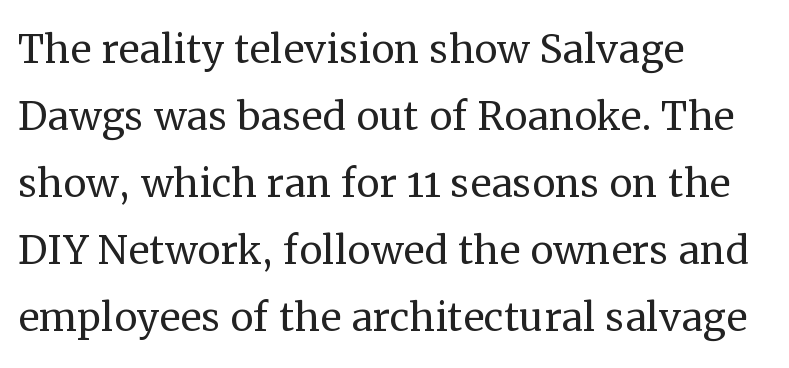
The image shows 52 px regular-weight serif type, upright; set left-aligned, normal line spacing (1.29x), normal letter spacing, not underlined; medium stroke contrast and a medium x-height.
